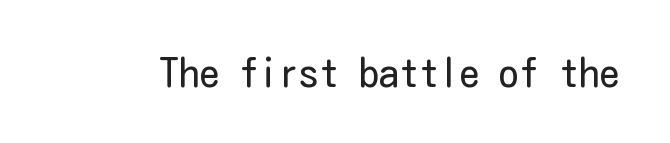
Letters have the restrained weight of plain body copy at most. Letter spacing: default. This is sans-serif lettering, the kind often seen on screens and signage. The specimen omits any rule beneath the text block's lines. A typesetter would mark this as roman, not italic.
